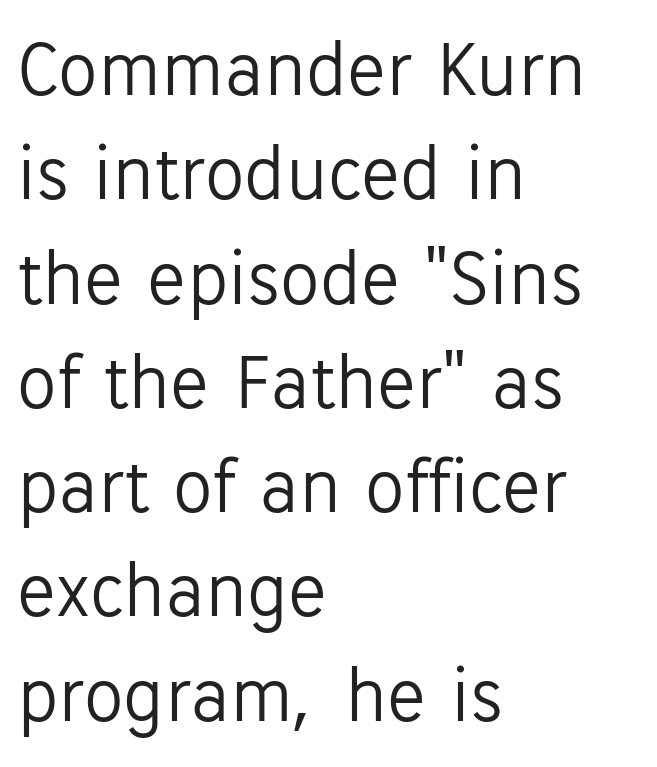
Nothing unusual about the tracking: characters are spaced as the font intends. Quick note: underline off. The letterforms sit at book weight or below. A classic flush-left, rag-right setting is used for this passage. Reading down the column, the eye jumps a familiar distance to each next line. Note the varied advance widths — an 'i' is clearly narrower than an 'm'.
